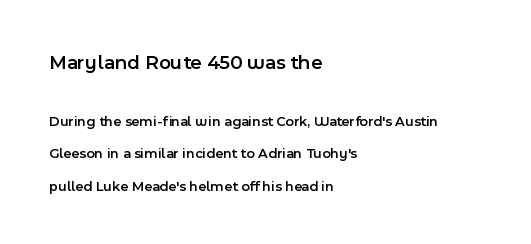
Compared with an ordinary text face, these strokes are moderately heavier — a semibold. Short and long lines alike share a common starting point at left. Note: larger setting up top, smaller setting below. You can tell it's not italic because the verticals are truly vertical. Successive baselines arrive slowly, with a big drop between each.
